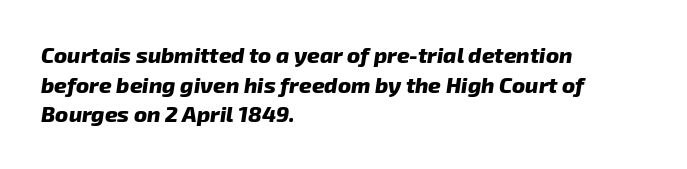
Q: Is the text bold? A: Yes.
Q: Is the text italic (slanted)? A: Yes, it leans right by about 8 degrees.
Q: Is the text underlined? A: No.
Q: How is the paragraph aligned? A: Left-aligned.
Q: Is the spacing between letters normal or unusually wide? A: Normal.
Q: Is the spacing between lines tight, normal or loose? A: Normal.
